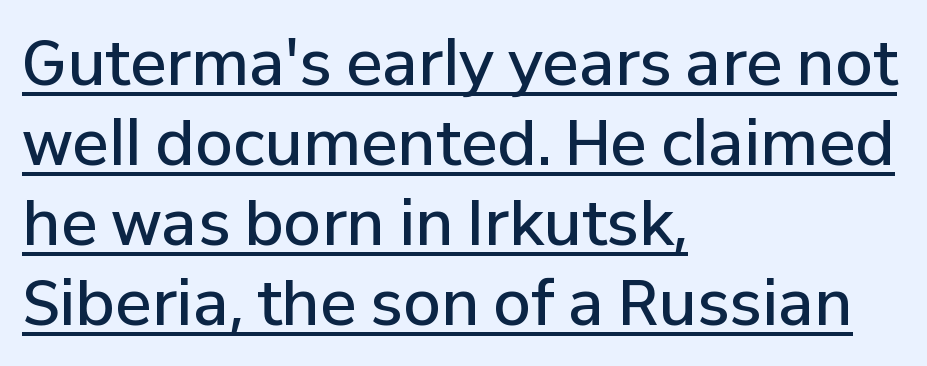
The image shows 61 px semibold sans-serif type, upright; set left-aligned, normal line spacing (1.31x), normal letter spacing, underlined; low stroke contrast and a medium x-height.
